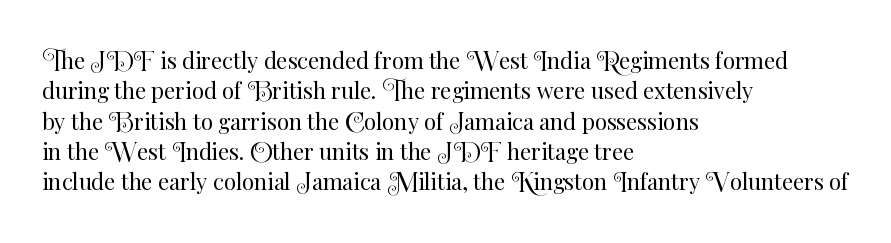
Q: Is the text bold? A: No.
Q: Is the text italic (slanted)? A: No, it is upright.
Q: Is the text underlined? A: No.
Q: How is the paragraph aligned? A: Left-aligned.
Q: Is the spacing between letters normal or unusually wide? A: Normal.
Q: Is the spacing between lines tight, normal or loose? A: Normal.
